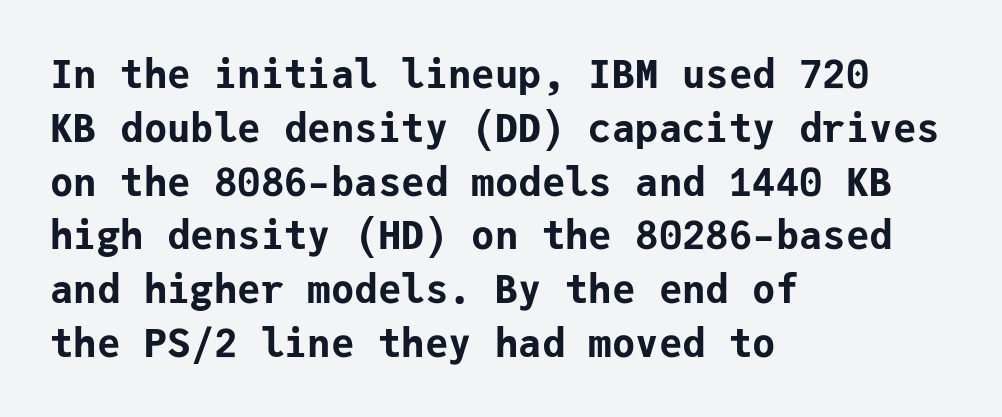
Heft: maximum for text — a bold. Quick note: interline space is typical. Check the space under the baseline: it is left empty. The passage shown is typed in a monospace face where columns stay perfectly aligned.
